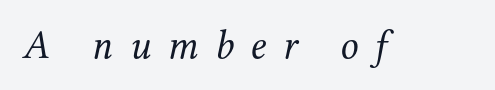
The image shows 40 px regular-weight serif type, italic (leaning right); set unusually wide letter spacing (+0.41 em), not underlined; medium stroke contrast and a medium x-height.
